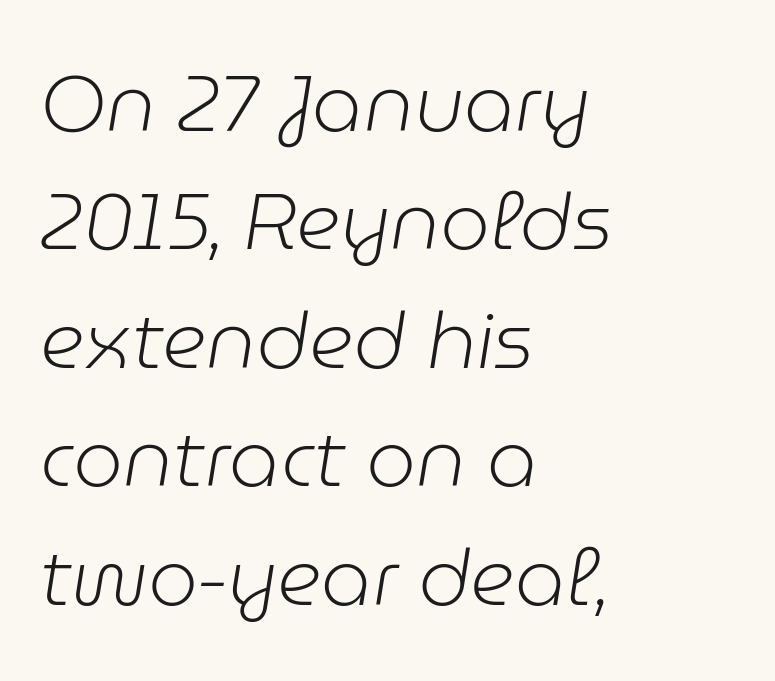
The image shows 79 px light type, italic (leaning right); set left-aligned, normal line spacing (1.5x), normal letter spacing, not underlined; low stroke contrast and a medium x-height.
